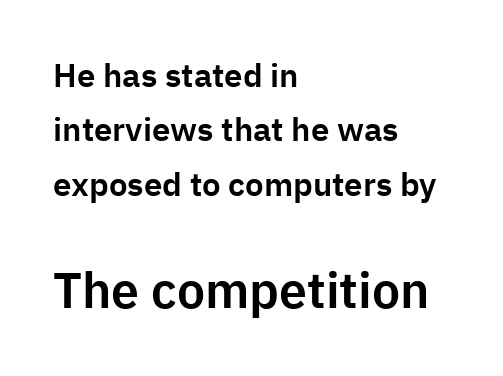
Q: Is the text italic (slanted)? A: No, it is upright.
Q: Is the typeface a serif or a sans-serif typeface? A: Sans-serif.
Q: Is the text underlined? A: No.
Q: How is the paragraph aligned? A: Left-aligned.
Q: Is the spacing between letters normal or unusually wide? A: Normal.
Q: Is the spacing between lines tight, normal or loose? A: Normal.
Q: Which block of text is set in a larger size, the first (top) or the second (bottom)? A: The second (bottom) one.
Q: Width (condensed, normal, or wide)? A: Normal.
Q: Stroke contrast? A: Low.
Q: x-height? A: Medium.
Q: Monospaced? A: No.
